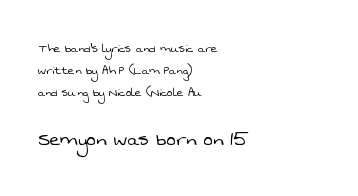
{"bold": "no", "underline": "no", "align": "left", "line_spacing": "normal", "line_spacing_ratio": 1.57, "letter_spacing": "normal", "letter_spacing_em": 0.0, "larger_block": "second", "size_ratio": 1.64, "glyph_px": 23}
